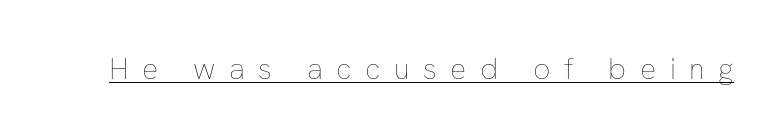
Q: Is the text bold? A: No.
Q: Is the text italic (slanted)? A: No, it is upright.
Q: Is the text underlined? A: Yes.
Q: Is the spacing between letters normal or unusually wide? A: Unusually wide.
Q: Width (condensed, normal, or wide)? A: Normal.
Q: Stroke contrast? A: Low.
Q: x-height? A: Medium.
Q: Monospaced? A: No.
